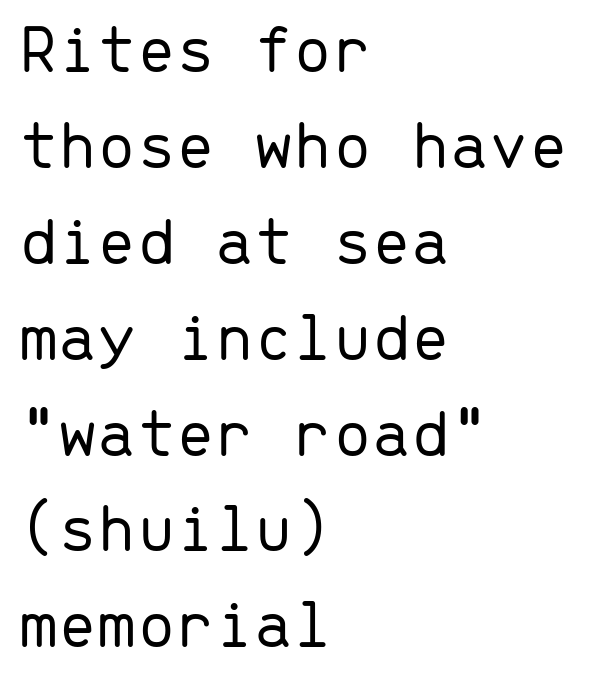
Q: Is the text bold? A: No.
Q: Is the text italic (slanted)? A: No, it is upright.
Q: Is the typeface a serif or a sans-serif typeface? A: Sans-serif.
Q: Is the text underlined? A: No.
Q: How is the paragraph aligned? A: Left-aligned.
Q: Is the spacing between letters normal or unusually wide? A: Normal.
Q: Is the spacing between lines tight, normal or loose? A: Normal.
Q: Width (condensed, normal, or wide)? A: Normal.
Q: Stroke contrast? A: Low.
Q: x-height? A: Medium.
Q: Monospaced? A: Yes.
